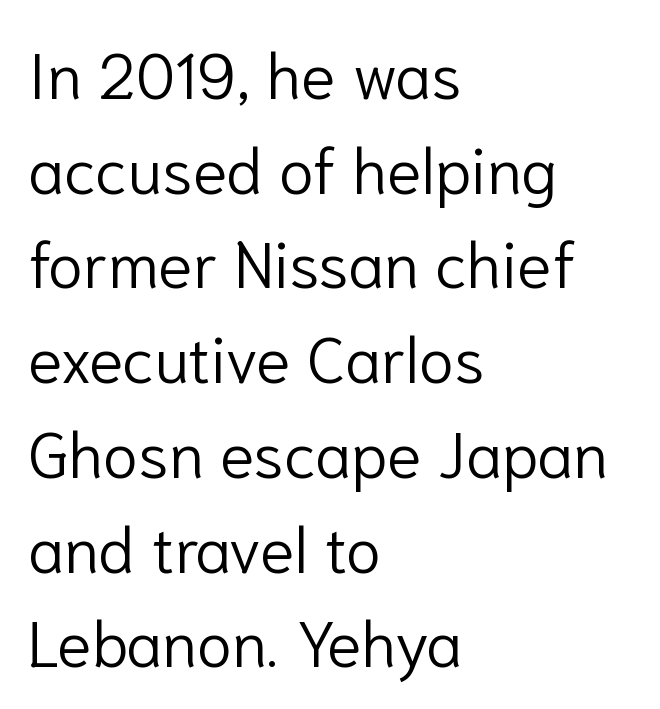
Q: Is the text bold? A: No.
Q: Is the text italic (slanted)? A: No, it is upright.
Q: Is the typeface a serif or a sans-serif typeface? A: Sans-serif.
Q: Is the text underlined? A: No.
Q: How is the paragraph aligned? A: Left-aligned.
Q: Is the spacing between letters normal or unusually wide? A: Normal.
Q: Is the spacing between lines tight, normal or loose? A: Normal.
Q: Width (condensed, normal, or wide)? A: Normal.
Q: Stroke contrast? A: Low.
Q: x-height? A: Medium.
Q: Monospaced? A: No.
